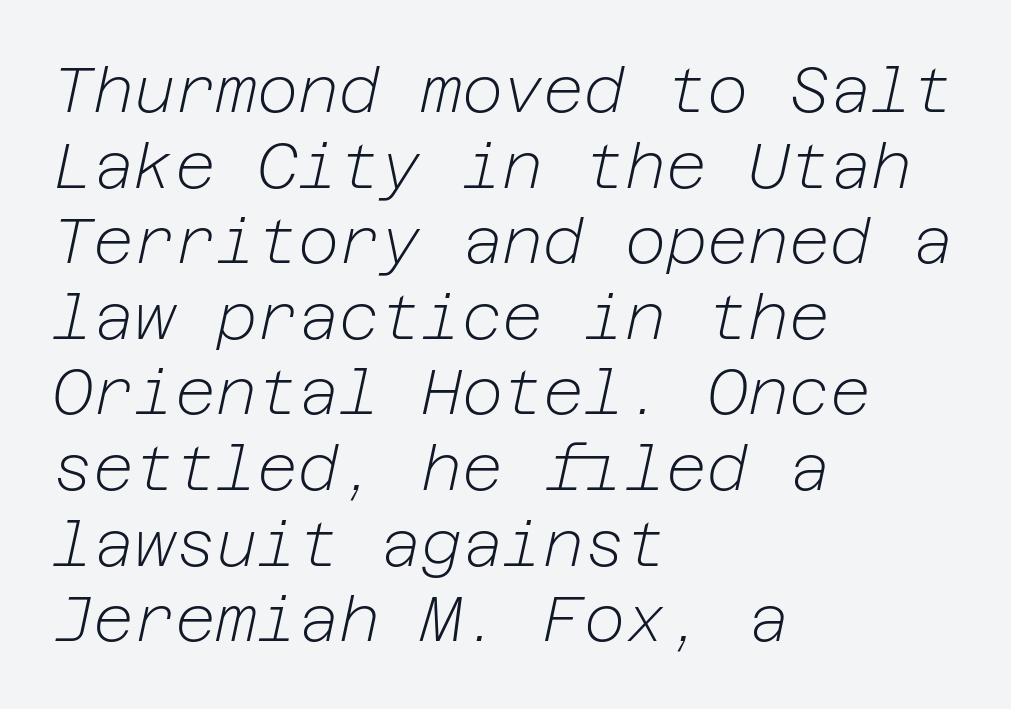
The image shows 63 px light type, italic (leaning right); set left-aligned, line spacing 1.2x, normal letter spacing, not underlined; low stroke contrast and a medium x-height.
